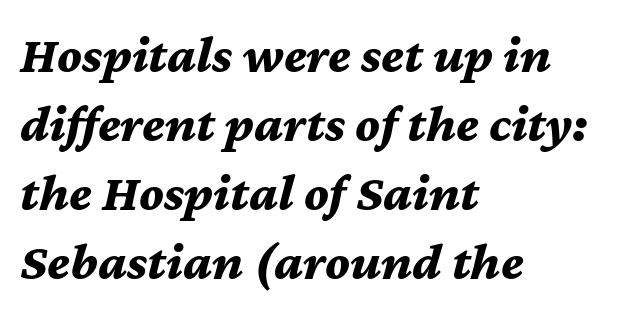
Line starts are locked; line ends wander. Bold? Absolutely — the strokes are thick and heavy. You could not count columns in this text — the font is proportionally spaced. A typesetter would call this leading conventional body-copy spacing.
